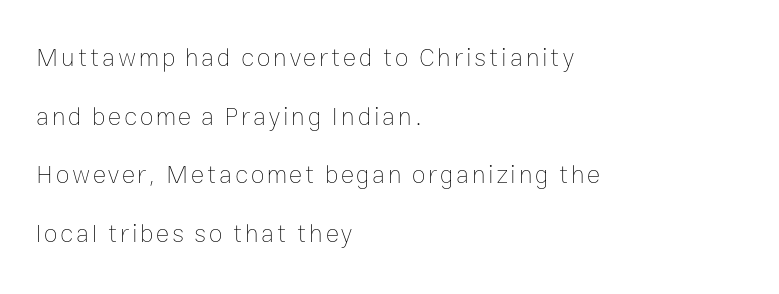
The image shows 25 px text type, upright; set left-aligned, loose line spacing (2.35x), not underlined.
